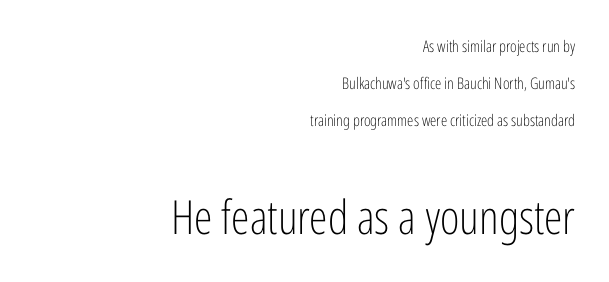
Honestly, the rows look like they've been pulled way apart. These lines were composed using upright roman letters. Observe the absence of serifs on each vertical stroke in this sample. The rendering enlarges the type as you move from the upper chunk to the lower. This reads as an unemphasized weight, regular at the heaviest. Proportional: the letters do not fall into vertical columns.
